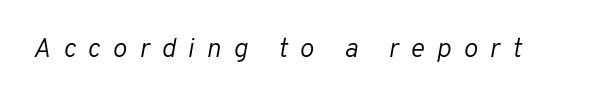
{"italic": "yes", "lean": "right", "slant_degrees": 10, "bold": "no", "underline": "no", "letter_spacing": "wide", "letter_spacing_em": 0.45, "glyph_px": 27}
